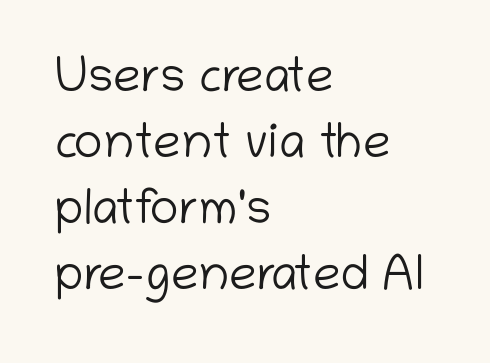
{"serif": "no", "italic": "no", "bold": "no", "weight": "light", "width": "normal", "stroke_contrast": "low", "x_height": "medium", "monospaced": "no", "underline": "no", "align": "left", "line_spacing": "normal", "line_spacing_ratio": 1.35, "letter_spacing": "normal", "letter_spacing_em": 0.0, "glyph_px": 49}
